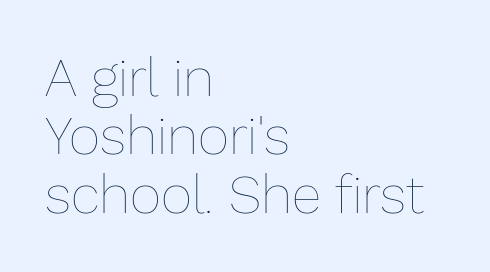
The image shows 54 px thin type, upright; set left-aligned, tight line spacing (1.08x), normal letter spacing, not underlined; low stroke contrast and a medium x-height.
